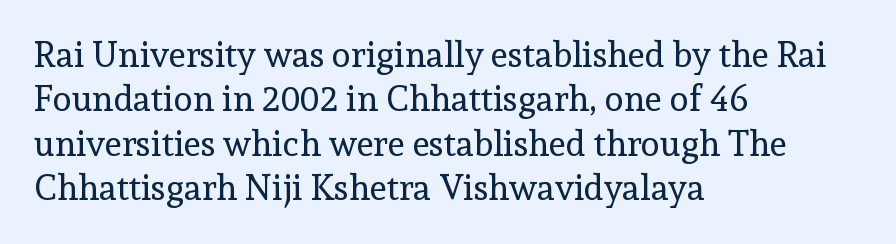
{"serif": "yes", "italic": "no", "bold": "no", "weight": "regular", "width": "normal", "x_height": "medium", "monospaced": "no", "underline": "no", "align": "left", "line_spacing": "normal", "line_spacing_ratio": 1.27, "letter_spacing": "normal", "letter_spacing_em": 0.0, "glyph_px": 35}
